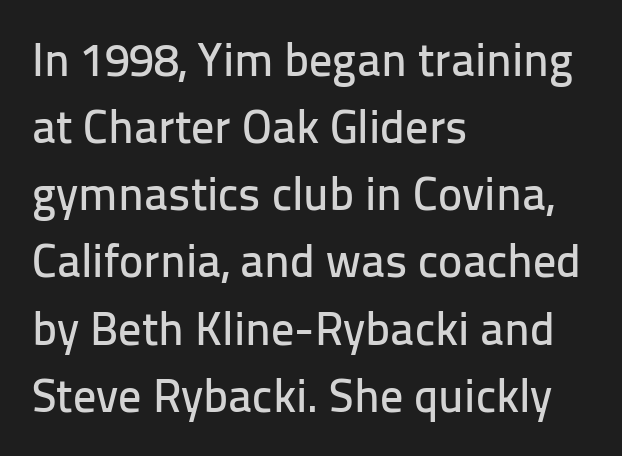
{"serif": "no", "italic": "no", "width": "normal", "stroke_contrast": "low", "x_height": "medium", "monospaced": "no", "underline": "no", "align": "left", "line_spacing": "normal", "line_spacing_ratio": 1.46, "letter_spacing": "normal", "letter_spacing_em": 0.0, "glyph_px": 46}
